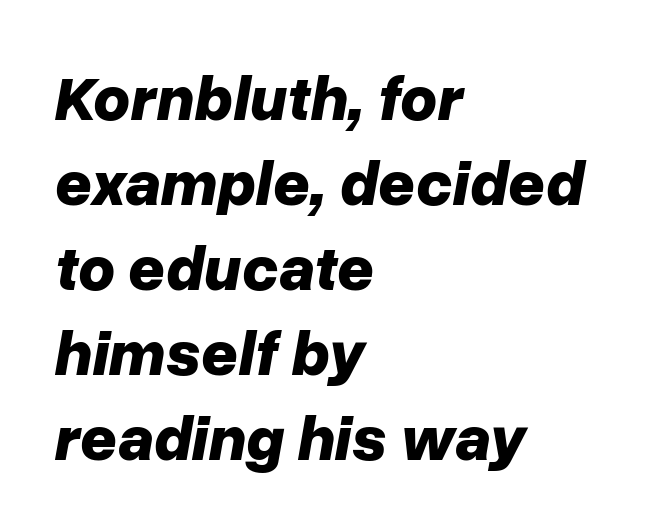
Q: Is the text bold? A: Yes.
Q: Is the text italic (slanted)? A: Yes, it leans right by about 10 degrees.
Q: Is the text underlined? A: No.
Q: How is the paragraph aligned? A: Left-aligned.
Q: Is the spacing between letters normal or unusually wide? A: Normal.
Q: Is the spacing between lines tight, normal or loose? A: Normal.
Q: Width (condensed, normal, or wide)? A: Normal.
Q: Stroke contrast? A: Low.
Q: x-height? A: Medium.
Q: Monospaced? A: No.
